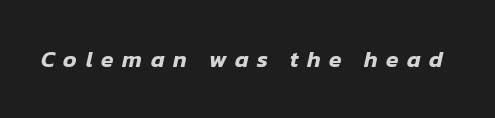
{"italic": "yes", "lean": "right", "slant_degrees": 12, "underline": "no", "letter_spacing": "wide", "letter_spacing_em": 0.37, "glyph_px": 23}
